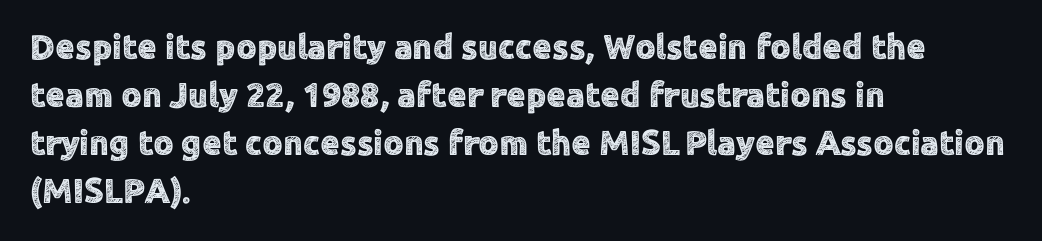
{"serif": "no", "italic": "no", "width": "normal", "x_height": "medium", "monospaced": "no", "underline": "no", "align": "left", "line_spacing": "normal", "line_spacing_ratio": 1.37, "letter_spacing": "normal", "letter_spacing_em": 0.0, "glyph_px": 35}
